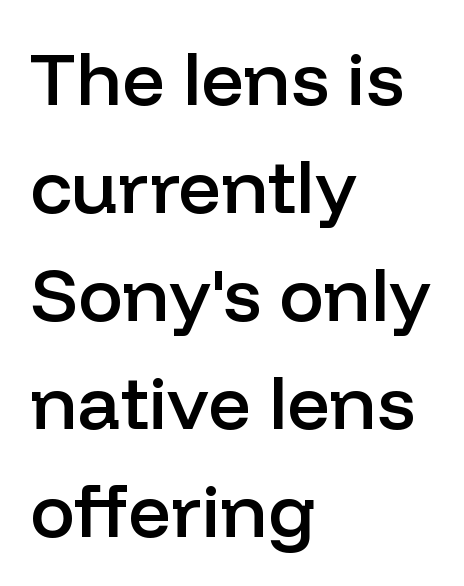
Spacing verdict: proportional, widths tailored to each character. In terms of posture, this sample is upright. Type without underlining. Is this a sans? Yes — the strokes have no serifs.
